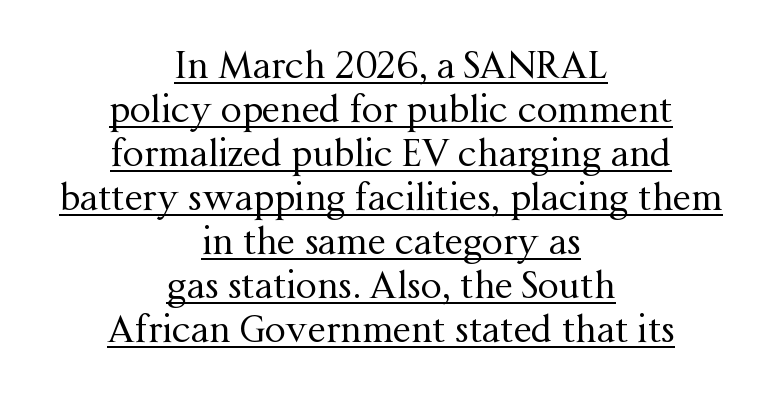
No extra ink here — the face is not bold. The type sits square on the baseline with zero lean. This sample carries an underscore along the baseline area. Leftover space on each line is divided equally before and after the words. Proportional: the letters do not fall into vertical columns.
